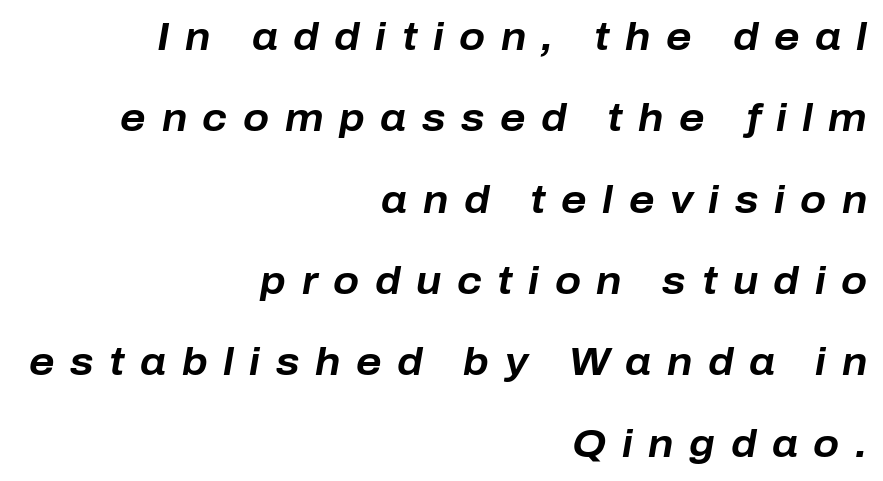
The passage shown is typed in a proportional face where columns would drift. Rule under the text: the space is simply empty. Characters are canted at an angle relative to the baseline's perpendicular. Does the copy run flush right? Yes — the right margin is perfectly even. Notice how thick the strokes are: this is what a full bold looks like. Reading down the column, the eye jumps a long way to each next line.
